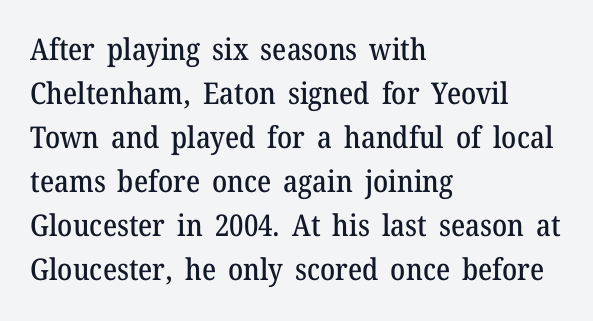
{"serif": "yes", "italic": "no", "width": "normal", "stroke_contrast": "medium", "x_height": "medium", "monospaced": "no", "underline": "no", "align": "left", "line_spacing": "normal", "line_spacing_ratio": 1.47, "letter_spacing": "normal", "letter_spacing_em": 0.0, "glyph_px": 30}
